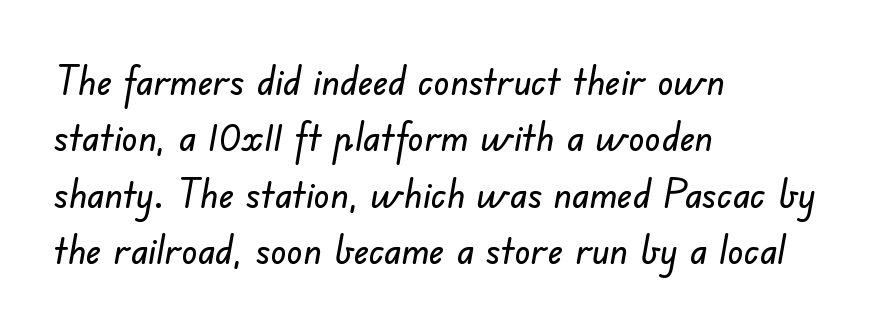
The image shows 40 px sans-serif type; set left-aligned, normal line spacing (1.41x), normal letter spacing, not underlined; low stroke contrast and a small x-height.
